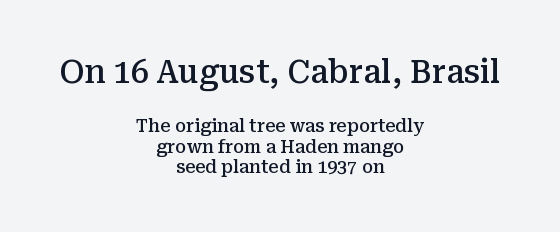
Just letters on the line, the space beneath them empty. The paragraph shown floats in the horizontal middle. Regarding serifs, this sample has them. The font's upright variant was chosen for this text. Note: larger setting up top, smaller setting below.
